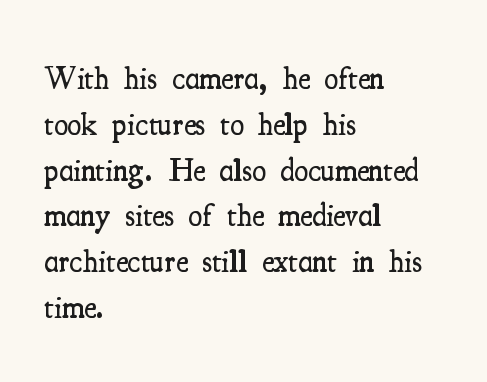
The gaps between neighbouring characters are ordinary and unremarkable. To sum up the face: it has serifs. The lettering stays uniformly vertical, giving the passage a roman look. Is this a fixed-width face? No — the glyphs have proportional, varying widths. Regular leading. What weight is shown? A semibold, between regular and bold.
